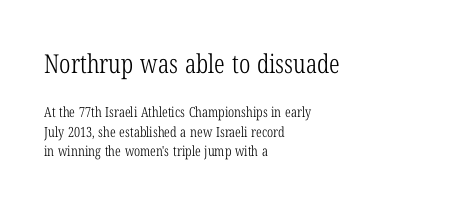
Only glyphs here, with clear space below each row. Successive baselines arrive at the customary interval. Is the type heavy? It reads as light-to-regular instead. Between these two stacked blocks, the higher one wins on size.
